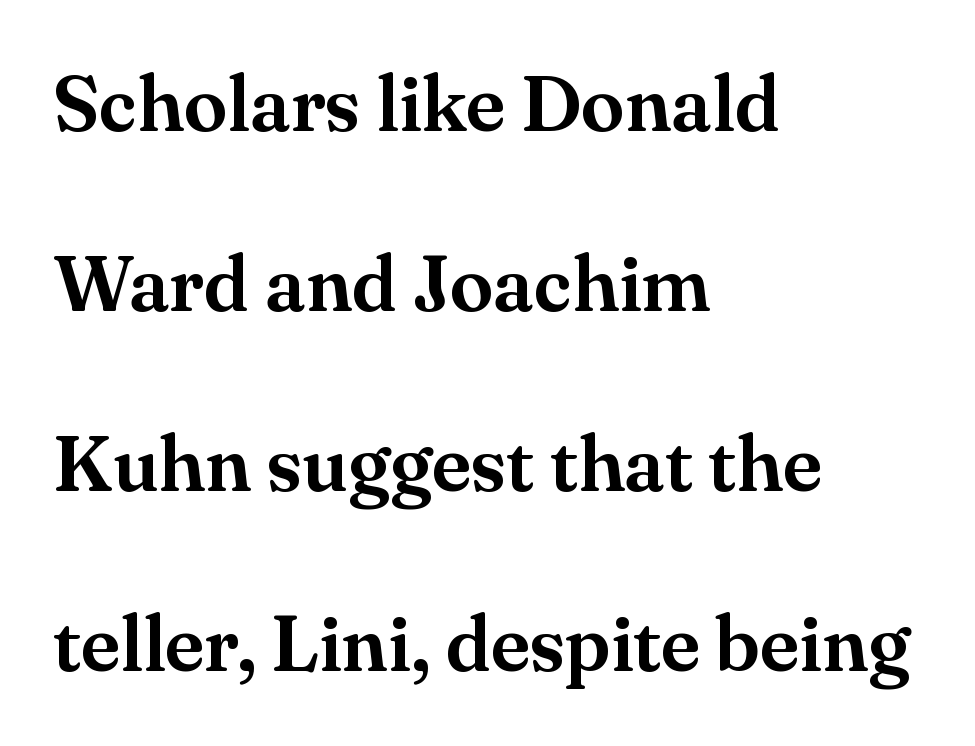
Proportional: the letters do not fall into vertical columns. If you measured baseline to baseline, you'd find a long distance. Any mark beneath the type? The region is blank. Posture: upright roman. Which margin do the lines hug? The left one — the right edge is uneven. The face used here is rendered with its standard letterfit.
